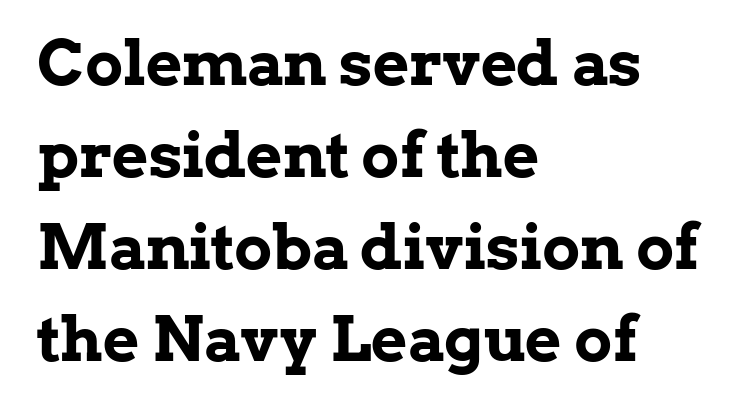
Q: Is the text bold? A: Yes.
Q: Is the text italic (slanted)? A: No, it is upright.
Q: Is the typeface a serif or a sans-serif typeface? A: Serif.
Q: Is the text underlined? A: No.
Q: How is the paragraph aligned? A: Left-aligned.
Q: Is the spacing between letters normal or unusually wide? A: Normal.
Q: Is the spacing between lines tight, normal or loose? A: Normal.
Q: Width (condensed, normal, or wide)? A: Normal.
Q: Stroke contrast? A: Low.
Q: x-height? A: Medium.
Q: Monospaced? A: No.
